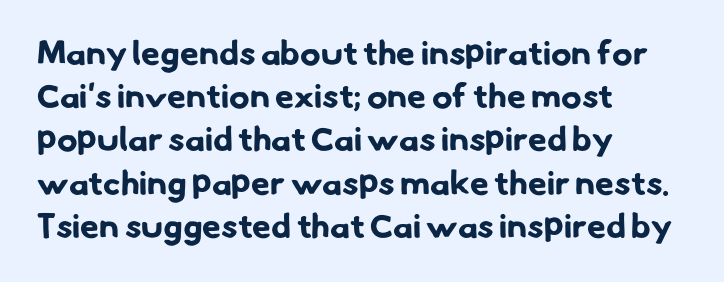
The image shows 34 px bold sans-serif type; set left-aligned, normal line spacing (1.27x), normal letter spacing, not underlined; low stroke contrast and a small x-height.
